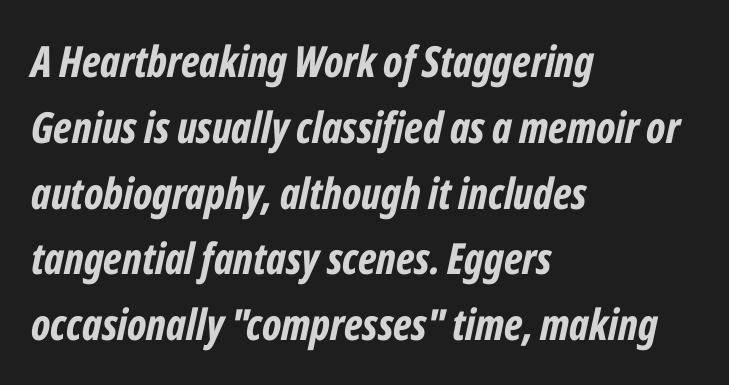
Standard letterfit; no display-style spreading of the glyphs. These lines are rendered in a variable-pitch font. The text carries the slant typical of an italic or oblique font. Students, this is bold: see how much ink each stroke carries. Honestly, there is no underline to notice here at all. Horizontally, the lines are justified to the leading edge only.
